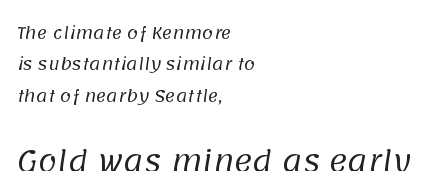
{"serif": "no", "bold": "no", "weight": "regular", "width": "normal", "stroke_contrast": "low", "x_height": "large", "monospaced": "no", "underline": "no", "align": "left", "line_spacing": "loose", "line_spacing_ratio": 1.96, "letter_spacing": "normal", "letter_spacing_em": 0.0, "larger_block": "second", "size_ratio": 1.75, "glyph_px": 28}
